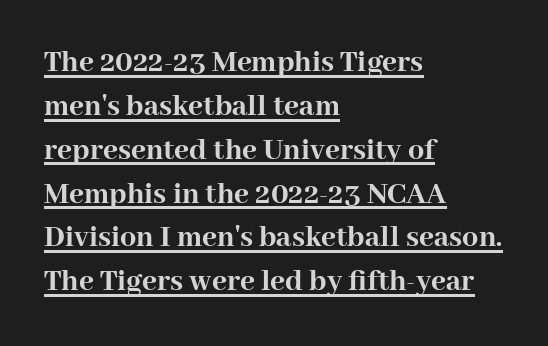
Horizontal alignment here is leftward, the default for most running prose. Stroke thickness is high; the sample reads as a true bold. The type is set solid horizontally, with unmodified tracking. Proportional: the letters do not fall into vertical columns.
